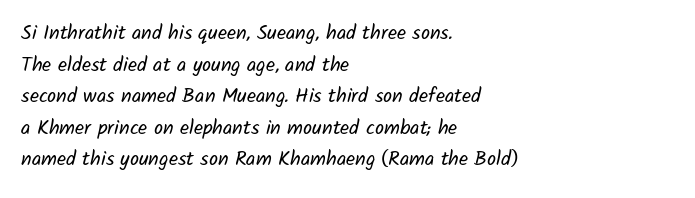
Q: Is the text bold? A: No.
Q: Is the text underlined? A: No.
Q: How is the paragraph aligned? A: Left-aligned.
Q: Is the spacing between letters normal or unusually wide? A: Normal.
Q: Is the spacing between lines tight, normal or loose? A: Normal.
